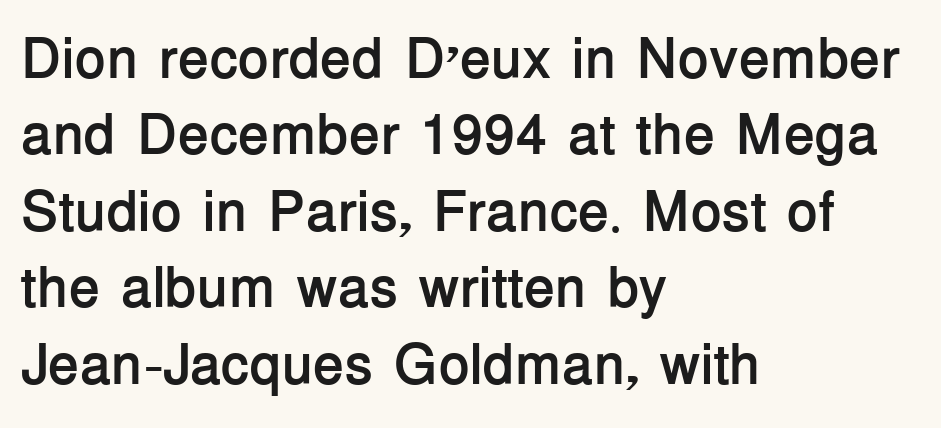
{"serif": "no", "italic": "no", "bold": "yes", "weight": "semibold", "width": "normal", "stroke_contrast": "low", "x_height": "medium", "monospaced": "no", "underline": "no", "align": "left", "line_spacing": "normal", "line_spacing_ratio": 1.34, "letter_spacing": "normal", "letter_spacing_em": 0.0, "glyph_px": 57}
